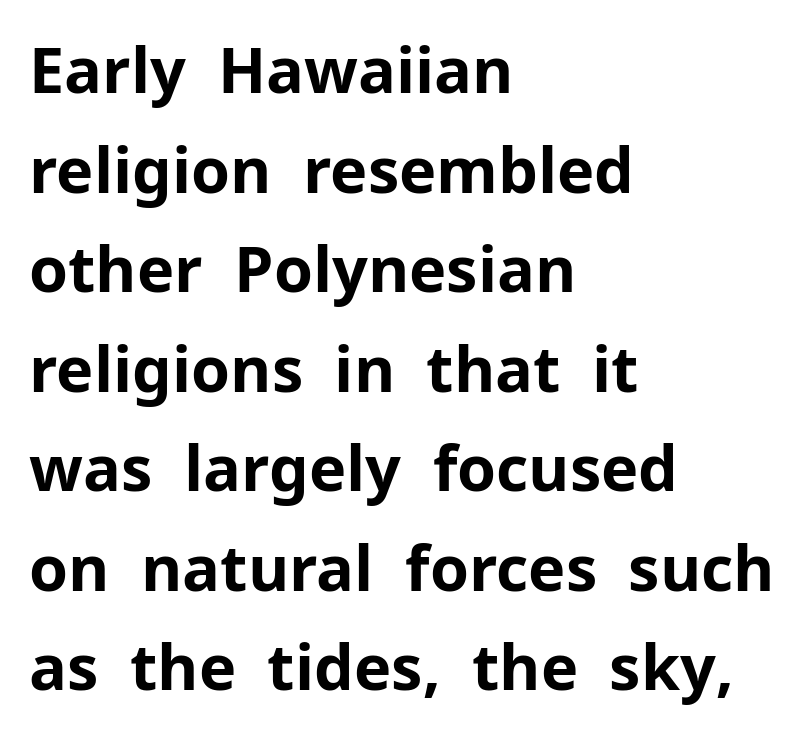
{"serif": "no", "italic": "no", "bold": "yes", "weight": "bold", "width": "normal", "stroke_contrast": "low", "x_height": "medium", "monospaced": "no", "underline": "no", "align": "left", "line_spacing": "normal", "line_spacing_ratio": 1.58, "letter_spacing": "normal", "letter_spacing_em": 0.0, "glyph_px": 63}
